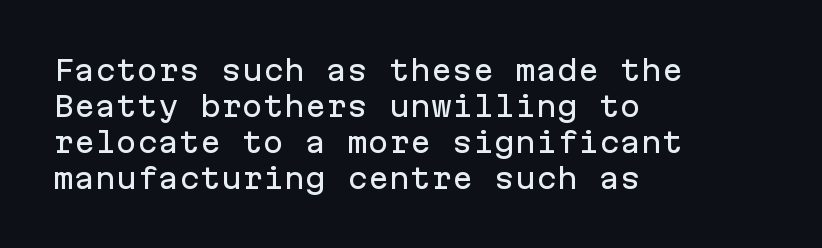
The image shows 28 px sans-serif type, upright, monospaced; set left-aligned, normal line spacing (1.28x), normal letter spacing, not underlined; low stroke contrast and a medium x-height.
